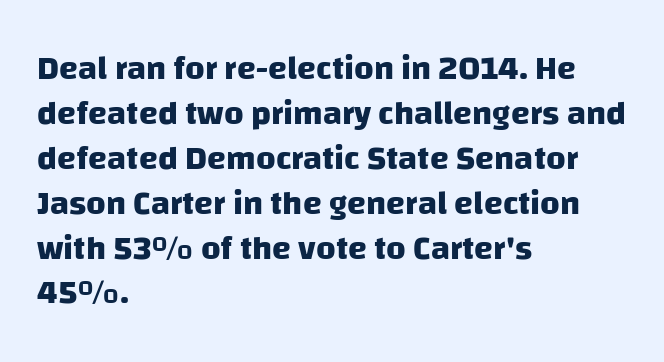
Horizontal bands of white between lines are of average thickness. In terms of letterform style, serifs are entirely absent. Inter-character spacing is left at the font's built-in metrics. Looks like regular typesetting: each glyph gets only the width it needs. The face used here has the dense, thick strokes of a bold. The words here are not underlined.
